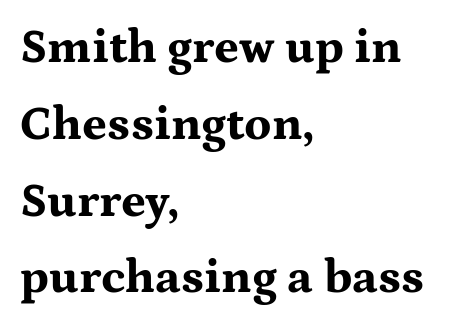
Interline gaps are of average width in this sample. A typesetter would mark this as roman, not italic. Just letters on the line, the space beneath them empty. Default kerning and tracking; the words read as compact shapes. The rendering uses a bold face; every stroke is thick and dark.
